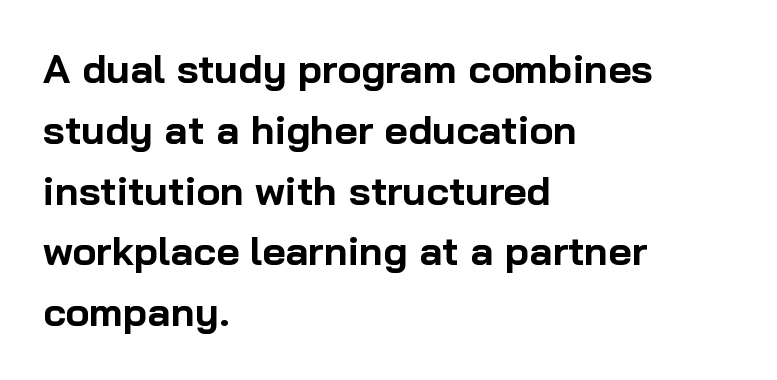
Q: Is the text bold? A: Yes.
Q: Is the text italic (slanted)? A: No, it is upright.
Q: Is the typeface a serif or a sans-serif typeface? A: Sans-serif.
Q: Is the text underlined? A: No.
Q: How is the paragraph aligned? A: Left-aligned.
Q: Is the spacing between letters normal or unusually wide? A: Normal.
Q: Is the spacing between lines tight, normal or loose? A: Normal.
Q: Width (condensed, normal, or wide)? A: Normal.
Q: Stroke contrast? A: Low.
Q: x-height? A: Medium.
Q: Monospaced? A: No.
